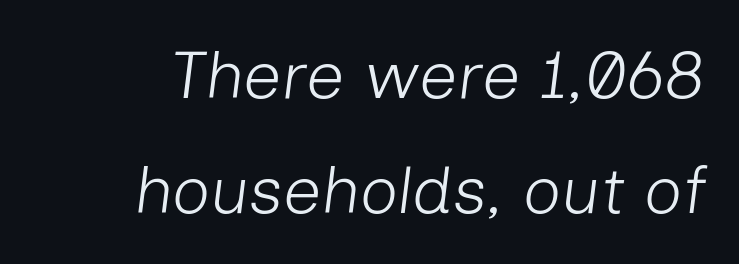
Q: Is the text bold? A: No.
Q: Is the text italic (slanted)? A: Yes, it leans right by about 7 degrees.
Q: Is the text underlined? A: No.
Q: Is the spacing between letters normal or unusually wide? A: Normal.
Q: Width (condensed, normal, or wide)? A: Normal.
Q: Stroke contrast? A: Low.
Q: x-height? A: Medium.
Q: Monospaced? A: No.
